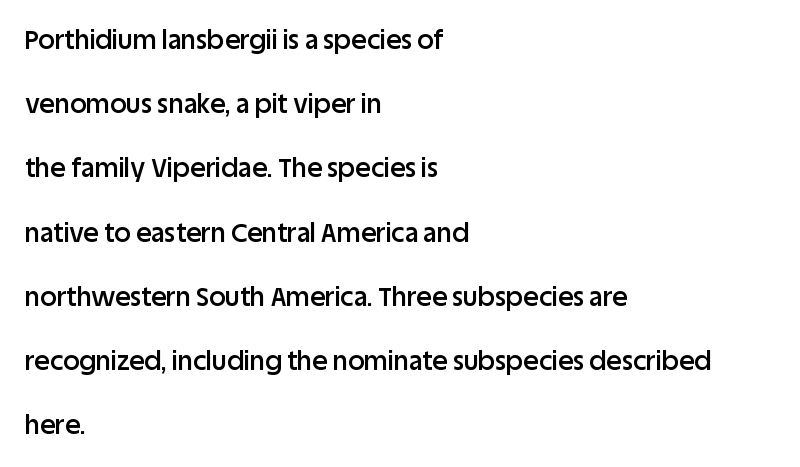
The image shows 26 px text type, upright; set left-aligned, loose line spacing (2.47x), normal letter spacing, not underlined.
